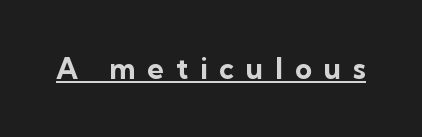
{"serif": "no", "italic": "no", "bold": "yes", "weight": "bold", "width": "normal", "stroke_contrast": "low", "x_height": "medium", "monospaced": "no", "underline": "yes", "letter_spacing": "wide", "letter_spacing_em": 0.41, "glyph_px": 29}
